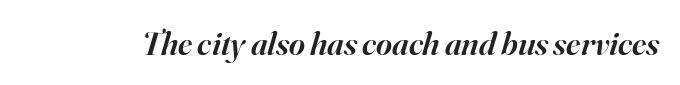
{"serif": "yes", "italic": "yes", "lean": "right", "slant_degrees": 16, "bold": "semi", "weight": "semibold", "width": "normal", "stroke_contrast": "high", "x_height": "small", "monospaced": "no", "underline": "no", "letter_spacing": "normal", "letter_spacing_em": 0.0, "glyph_px": 34}
